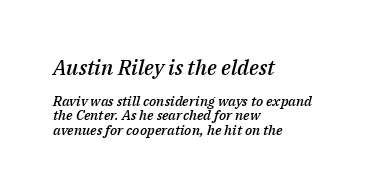
Q: Is the text bold? A: Semi-bold.
Q: Is the text italic (slanted)? A: Yes, it leans right by about 14 degrees.
Q: Is the text underlined? A: No.
Q: How is the paragraph aligned? A: Left-aligned.
Q: Is the spacing between letters normal or unusually wide? A: Normal.
Q: Is the spacing between lines tight, normal or loose? A: Tight.
Q: Which block of text is set in a larger size, the first (top) or the second (bottom)? A: The first (top) one.
